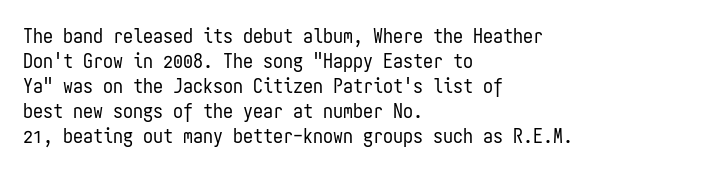
Q: Is the text bold? A: No.
Q: Is the text italic (slanted)? A: No, it is upright.
Q: Is the text underlined? A: No.
Q: How is the paragraph aligned? A: Left-aligned.
Q: Is the spacing between letters normal or unusually wide? A: Normal.
Q: Is the spacing between lines tight, normal or loose? A: Normal.
